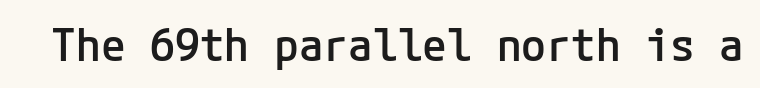
Q: Is the text bold? A: Semi-bold.
Q: Is the text italic (slanted)? A: No, it is upright.
Q: Is the typeface a serif or a sans-serif typeface? A: Sans-serif.
Q: Is the text underlined? A: No.
Q: Is the spacing between letters normal or unusually wide? A: Normal.
Q: Width (condensed, normal, or wide)? A: Normal.
Q: Stroke contrast? A: Low.
Q: x-height? A: Medium.
